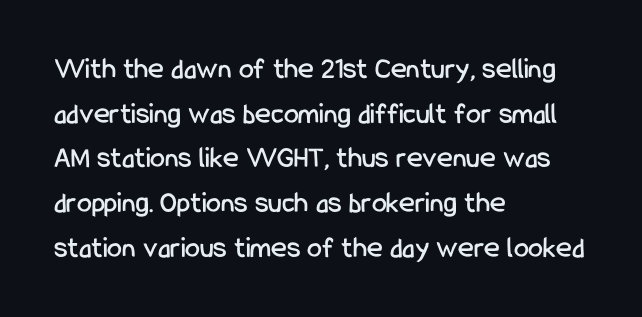
Which margin do the lines hug? The left one — the right edge is uneven. The foot of each line stays bare and open. How would I describe the line gaps? Plain and ordinary. Unlike a traditional serif, this face leaves its strokes unadorned. Spacing verdict: proportional, widths tailored to each character.
